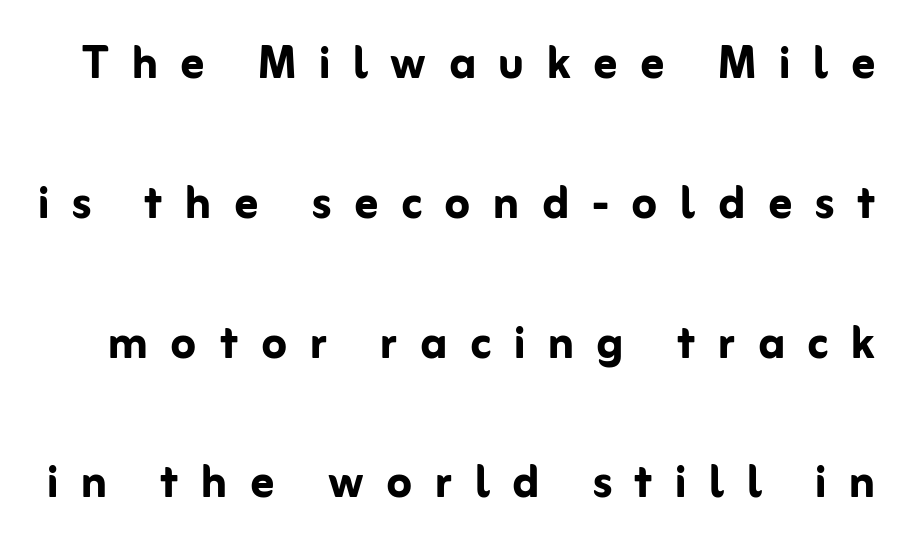
Spacing verdict: proportional, widths tailored to each character. The lines are spread far apart with generous leading. The passage shown is typeset with a sans-serif family. Heavy-handed strokes throughout: this text is bold. The specimen reads as upright at a glance. Decoration check: the copy has no underline.
